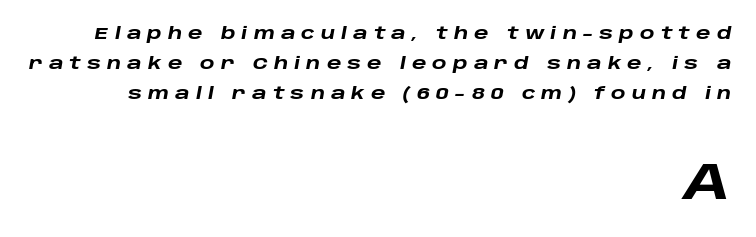
{"italic": "yes", "lean": "right", "slant_degrees": 10, "bold": "yes", "weight": "heavy", "width": "wide", "stroke_contrast": "low", "x_height": "large", "monospaced": "no", "underline": "no", "align": "right", "line_spacing_ratio": 1.77, "letter_spacing": "wide", "letter_spacing_em": 0.36, "larger_block": "second", "size_ratio": 3.06, "glyph_px": 52}
